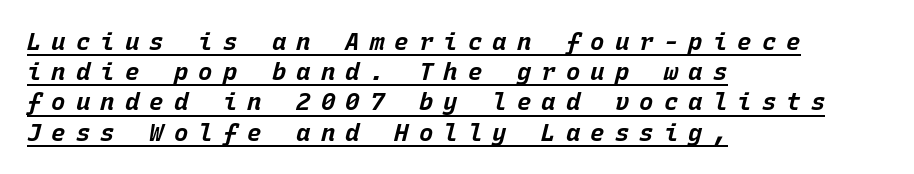
Q: Is the text bold? A: Yes.
Q: Is the text italic (slanted)? A: Yes, it leans right by about 15 degrees.
Q: Is the text underlined? A: Yes.
Q: How is the paragraph aligned? A: Left-aligned.
Q: Is the spacing between letters normal or unusually wide? A: Unusually wide.
Q: Is the spacing between lines tight, normal or loose? A: Normal.
